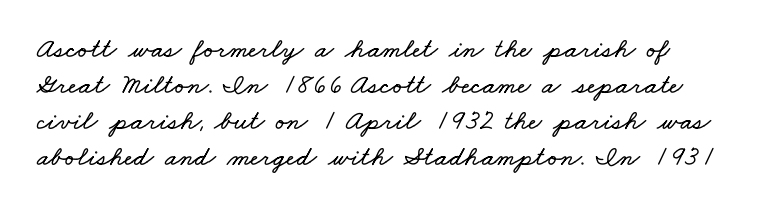
{"width": "wide", "stroke_contrast": "low", "x_height": "small", "monospaced": "no", "underline": "no", "align": "left", "line_spacing": "normal", "line_spacing_ratio": 1.28, "letter_spacing": "normal", "letter_spacing_em": 0.0, "glyph_px": 28}
